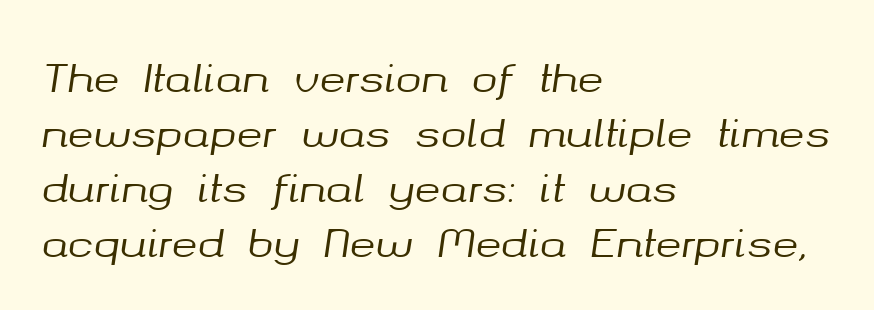
Q: Is the text italic (slanted)? A: Yes, it leans right by about 8 degrees.
Q: Is the text underlined? A: No.
Q: How is the paragraph aligned? A: Left-aligned.
Q: Is the spacing between letters normal or unusually wide? A: Normal.
Q: Is the spacing between lines tight, normal or loose? A: Normal.
Q: Width (condensed, normal, or wide)? A: Normal.
Q: Stroke contrast? A: Medium.
Q: x-height? A: Medium.
Q: Monospaced? A: No.
